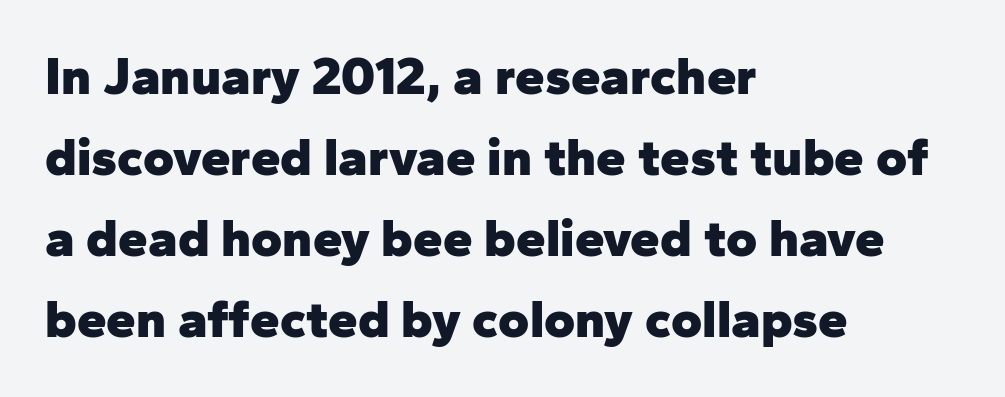
The image shows 53 px heavy sans-serif type, upright; set left-aligned, normal line spacing (1.53x), normal letter spacing, not underlined; low stroke contrast and a medium x-height.
